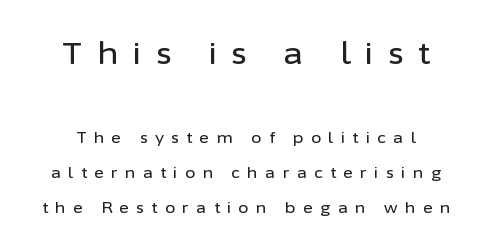
{"serif": "no", "italic": "no", "width": "normal", "stroke_contrast": "low", "x_height": "medium", "monospaced": "no", "underline": "no", "line_spacing": "loose", "line_spacing_ratio": 2.31, "letter_spacing": "wide", "letter_spacing_em": 0.49, "larger_block": "first", "size_ratio": 2.0, "glyph_px": 30}
